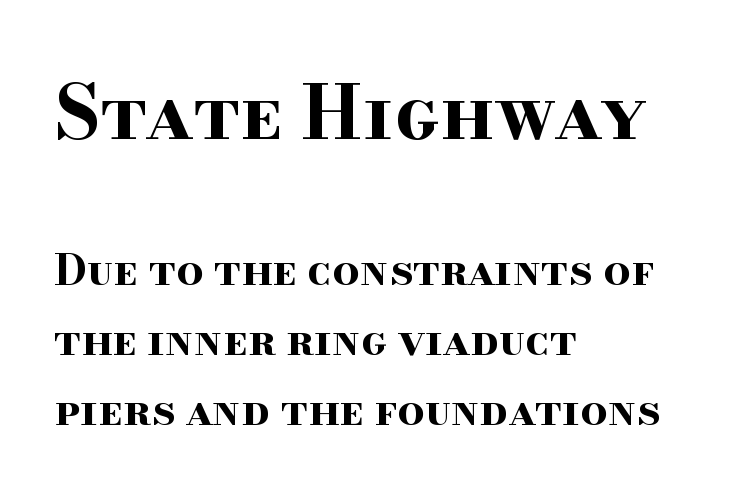
As a designer I'd log this as weight 700, bold. This sample keeps an unexceptional amount of space between lines. Proportional: the letters do not fall into vertical columns. Vertical strokes here are truly vertical. This rendering features lettering with no underline. One-word summary of the alignment: left.
